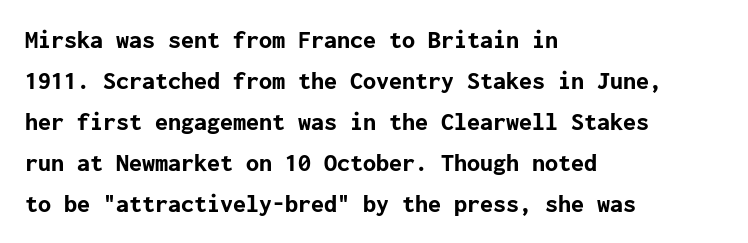
{"italic": "no", "bold": "yes", "underline": "no", "align": "left", "line_spacing": "normal", "line_spacing_ratio": 1.58, "letter_spacing": "normal", "letter_spacing_em": 0.0, "glyph_px": 26}
